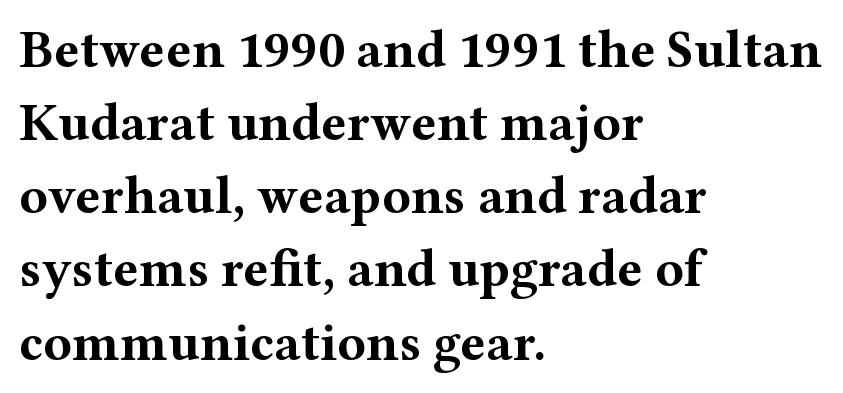
Do the characters align in a grid? No, the font is proportional. Heft: maximum for text — a bold. The paragraph has a hard left edge and a soft right edge. Style check: upright. Characters follow at the spacing the type designer built in. The space beneath each line is pristine and unruled.
